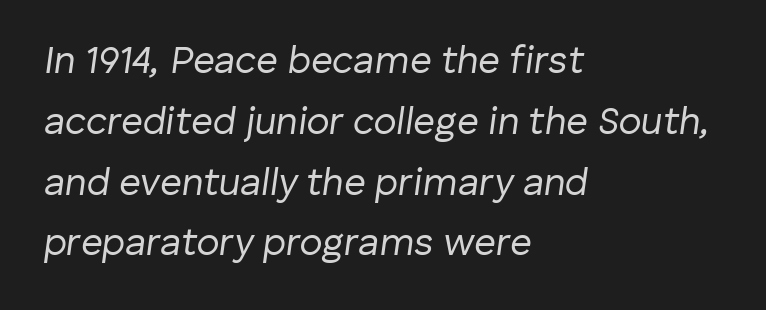
One-word summary of the alignment: left. The text carries the slant typical of an italic or oblique font. Characters follow at the spacing the type designer built in. Is this a heavy cut? Hardly; it is regular or lighter.
